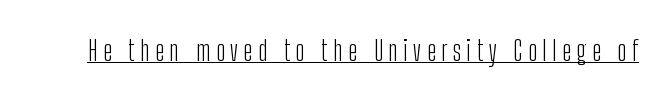
This sample has the flowing, uneven cadence of proportional lettering. The characters display no serif detailing; their extremities are plain. A continuous stroke trails under the words, as in a hyperlink. The typography opts for an upright posture over an oblique one.
